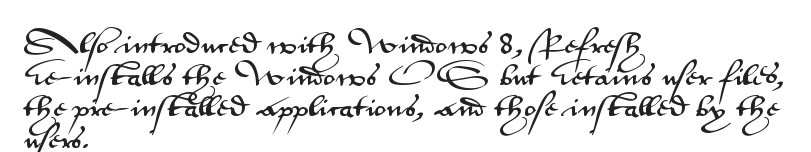
{"underline": "no", "align": "left", "line_spacing": "normal", "line_spacing_ratio": 1.27, "letter_spacing": "normal", "letter_spacing_em": 0.0, "glyph_px": 25}
